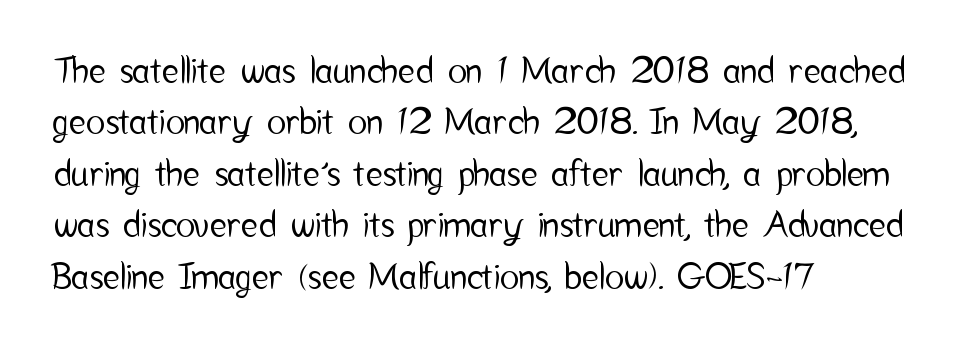
{"serif": "no", "italic": "no", "width": "condensed", "stroke_contrast": "low", "x_height": "medium", "monospaced": "no", "underline": "no", "align": "left", "line_spacing": "normal", "line_spacing_ratio": 1.43, "letter_spacing": "normal", "letter_spacing_em": 0.0, "glyph_px": 36}
